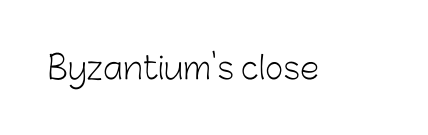
{"serif": "no", "italic": "no", "bold": "no", "weight": "light", "width": "normal", "stroke_contrast": "low", "x_height": "medium", "monospaced": "no", "underline": "no", "letter_spacing": "normal", "letter_spacing_em": 0.0, "glyph_px": 31}
